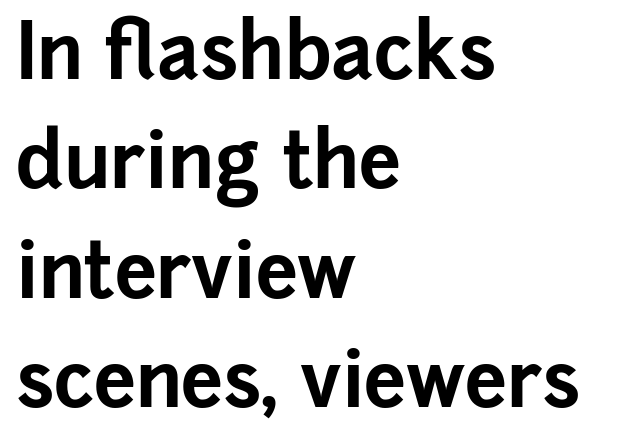
The rendering anchors every line to the left-hand side. Lines of text with bare space underneath. Reading down the column, the eye jumps a familiar distance to each next line. The face used here is proportionally spaced, like ordinary book or web type. The passage shown is typeset with a sans-serif family. Nope, not italic — everything's standing straight.
